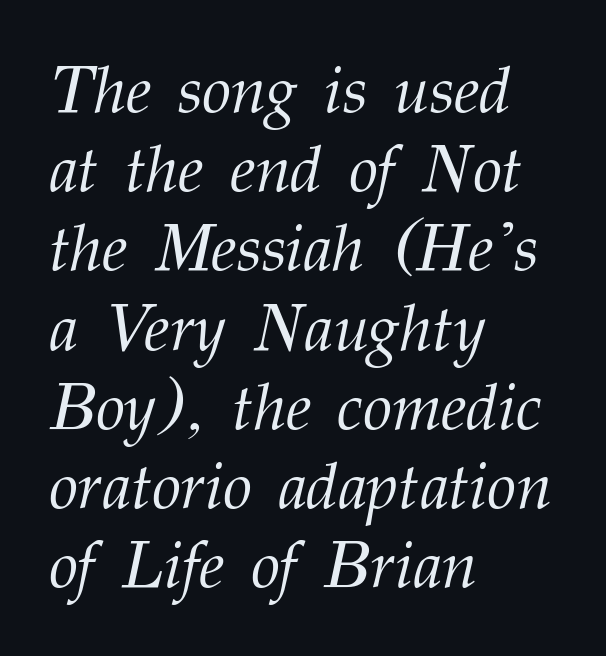
The glyphs are unaccompanied by any horizontal stroke below them. Each letter keeps its own natural width here, so spacing adapts to shape. How are the letters spaced? Ordinarily, with no added tracking. Italic: yes, the glyphs are oblique. Visually the block forms a straight wall on the left and a jagged coastline on the right. The font is comparable to plain body text, perhaps lighter.
